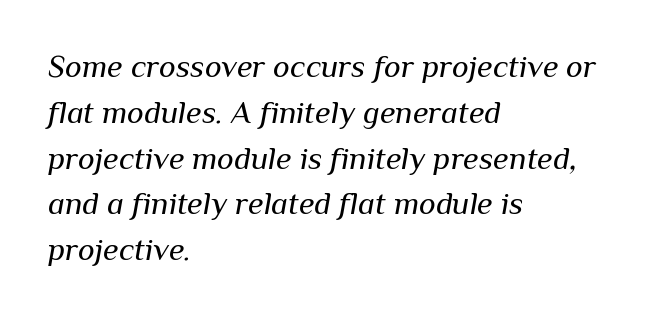
Vertically, the passage feels balanced, rows spaced as you'd expect. The passage shown is not underscored anywhere. The letters advance in unequal steps, a hallmark of proportional type. This reads as an unemphasized weight, regular at the heaviest. In terms of posture, this sample is oblique.
